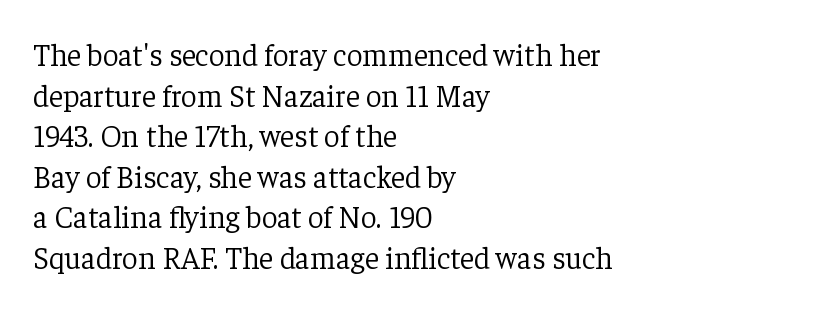
The image shows 31 px light serif type, upright; set left-aligned, normal line spacing (1.31x), normal letter spacing, not underlined; low stroke contrast and a medium x-height.
